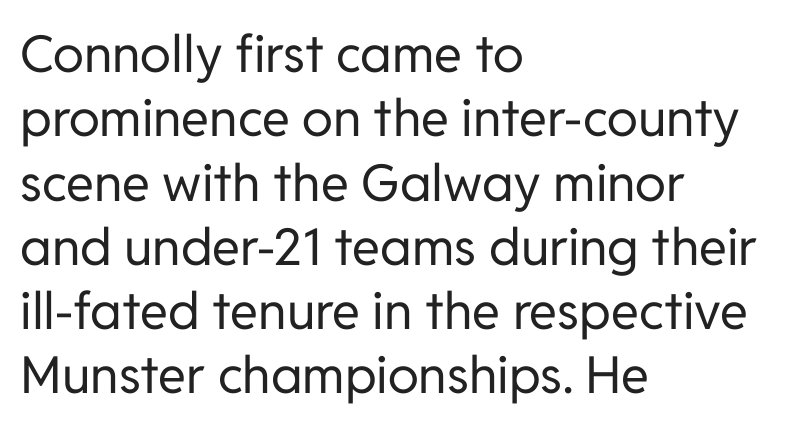
Q: Is the text bold? A: No.
Q: Is the text italic (slanted)? A: No, it is upright.
Q: Is the typeface a serif or a sans-serif typeface? A: Sans-serif.
Q: Is the text underlined? A: No.
Q: How is the paragraph aligned? A: Left-aligned.
Q: Is the spacing between letters normal or unusually wide? A: Normal.
Q: Is the spacing between lines tight, normal or loose? A: Normal.
Q: Width (condensed, normal, or wide)? A: Normal.
Q: Stroke contrast? A: Low.
Q: x-height? A: Medium.
Q: Monospaced? A: No.
